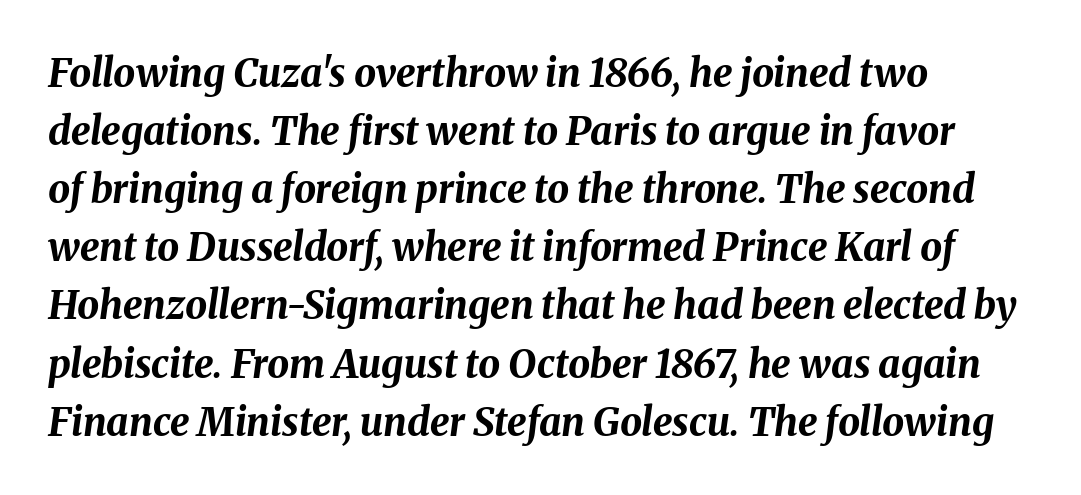
Q: Is the text bold? A: Yes.
Q: Is the text italic (slanted)? A: Yes, it leans right by about 8 degrees.
Q: Is the text underlined? A: No.
Q: How is the paragraph aligned? A: Left-aligned.
Q: Is the spacing between letters normal or unusually wide? A: Normal.
Q: Is the spacing between lines tight, normal or loose? A: Normal.
Q: Width (condensed, normal, or wide)? A: Normal.
Q: Stroke contrast? A: Medium.
Q: x-height? A: Medium.
Q: Monospaced? A: No.
